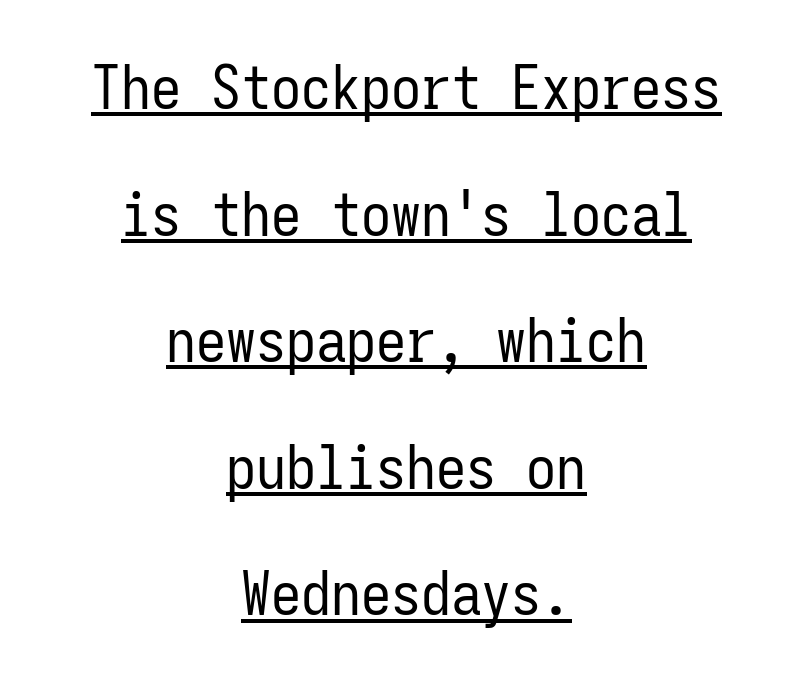
Are there feet on the stems? There aren't — it's a sans. Each stroke keeps to a modest, everyday thickness or less. The words here are underlined. The gaps between neighbouring characters are ordinary and unremarkable. The passage shown is typed in a monospace face where columns stay perfectly aligned. Where is the straight margin? There isn't one; the lines are centered.
